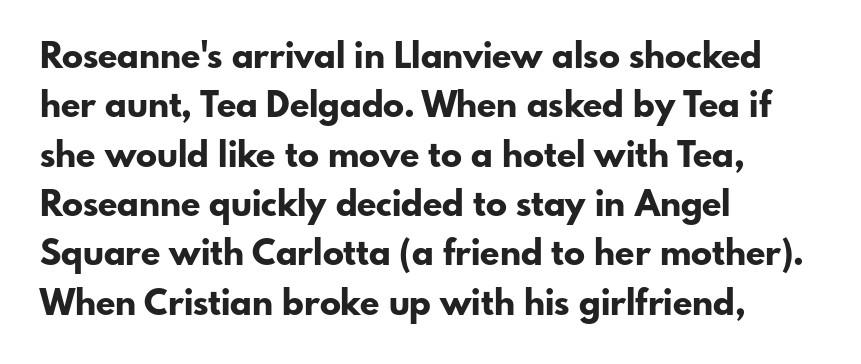
Q: Is the text bold? A: Yes.
Q: Is the text italic (slanted)? A: No, it is upright.
Q: Is the typeface a serif or a sans-serif typeface? A: Sans-serif.
Q: Is the text underlined? A: No.
Q: How is the paragraph aligned? A: Left-aligned.
Q: Is the spacing between letters normal or unusually wide? A: Normal.
Q: Is the spacing between lines tight, normal or loose? A: Normal.
Q: Width (condensed, normal, or wide)? A: Normal.
Q: Stroke contrast? A: Low.
Q: x-height? A: Small.
Q: Monospaced? A: No.
